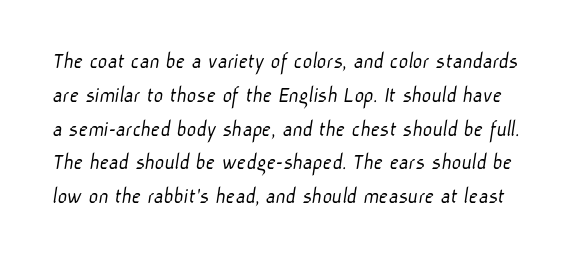
Words float on clear page, feet unadorned. How are the letters spaced? Ordinarily, with no added tracking. Stems here are at most as thick as an everyday book face. Line spacing here is normal.
